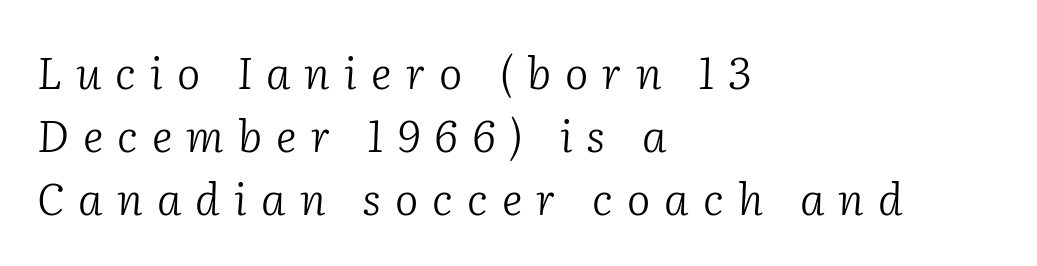
Glance below the letters and you will spot only blank space. Glyph-to-glyph distance is far greater than everyday printed text. Caption: multi-line text, flush left, ragged right. Does the lettering tilt? It does — this is italic. Check where the strokes stop: tiny serifs finish them off.
